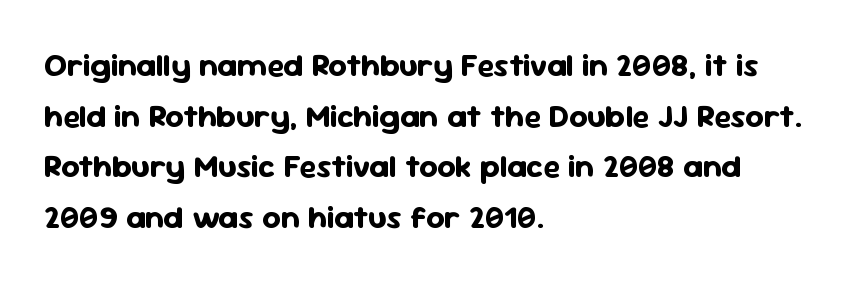
The image shows 32 px bold sans-serif type, upright; set left-aligned, normal line spacing (1.58x), normal letter spacing, not underlined; low stroke contrast and a medium x-height.
